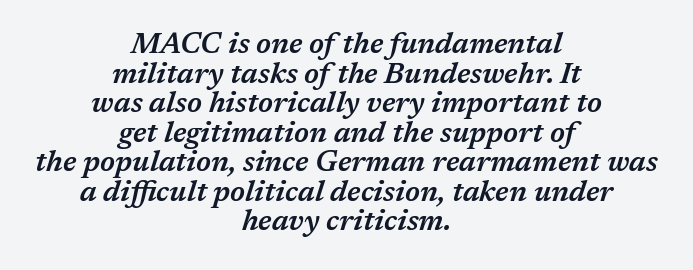
{"italic": "yes", "lean": "right", "slant_degrees": 17, "bold": "semi", "weight": "semibold", "width": "normal", "stroke_contrast": "medium", "x_height": "medium", "monospaced": "no", "underline": "no", "align": "center", "line_spacing": "tight", "line_spacing_ratio": 1.02, "letter_spacing": "normal", "letter_spacing_em": 0.0, "glyph_px": 29}
